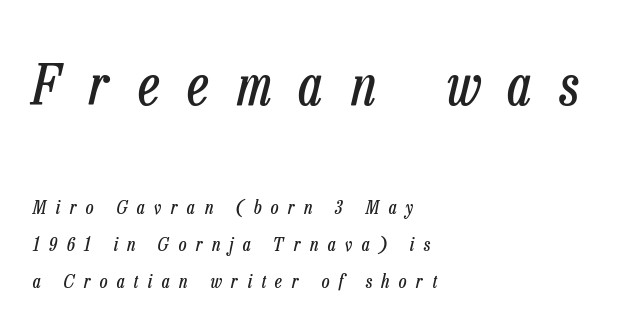
The image shows 57 px regular-weight, condensed type, italic (leaning right); set left-aligned, loose line spacing (1.95x), unusually wide letter spacing (+0.5 em), not underlined; the first (top) block is 3.0x larger; low stroke contrast and a medium x-height.
